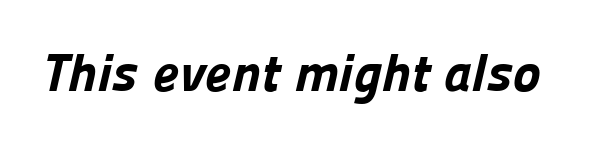
{"serif": "no", "bold": "yes", "weight": "bold", "width": "normal", "stroke_contrast": "low", "x_height": "medium", "monospaced": "no", "underline": "no", "letter_spacing": "normal", "letter_spacing_em": 0.0, "glyph_px": 53}
